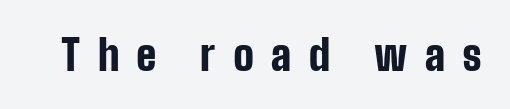
{"serif": "no", "italic": "no", "bold": "yes", "weight": "bold", "width": "condensed", "stroke_contrast": "low", "x_height": "medium", "monospaced": "no", "underline": "no", "letter_spacing": "wide", "letter_spacing_em": 0.4, "glyph_px": 43}
